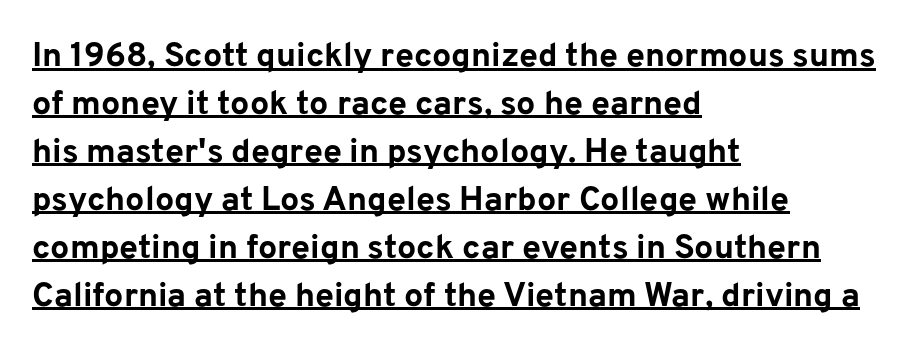
The image shows 34 px bold sans-serif type, upright; set left-aligned, normal line spacing (1.41x), normal letter spacing, underlined; low stroke contrast and a medium x-height.
